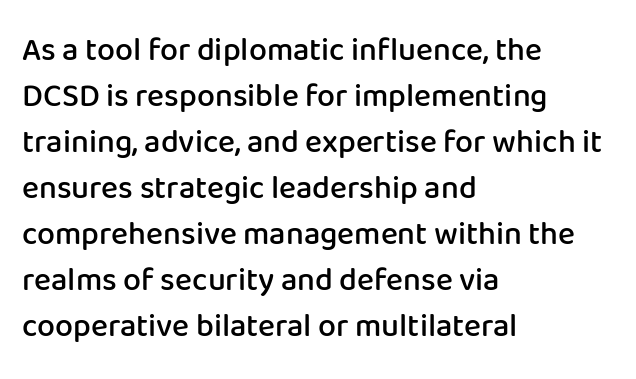
Q: Is the text bold? A: Semi-bold.
Q: Is the text italic (slanted)? A: No, it is upright.
Q: Is the typeface a serif or a sans-serif typeface? A: Sans-serif.
Q: Is the text underlined? A: No.
Q: How is the paragraph aligned? A: Left-aligned.
Q: Is the spacing between letters normal or unusually wide? A: Normal.
Q: Is the spacing between lines tight, normal or loose? A: Normal.
Q: Width (condensed, normal, or wide)? A: Normal.
Q: Stroke contrast? A: Low.
Q: x-height? A: Medium.
Q: Monospaced? A: No.
